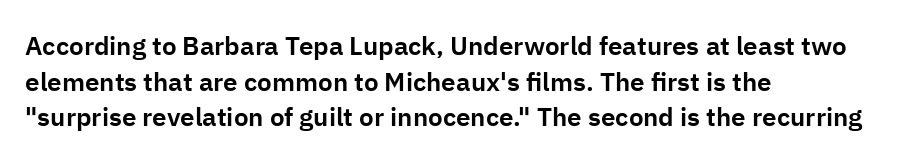
{"italic": "no", "underline": "no", "align": "left", "line_spacing": "normal", "line_spacing_ratio": 1.37, "letter_spacing": "normal", "letter_spacing_em": 0.0, "glyph_px": 26}
